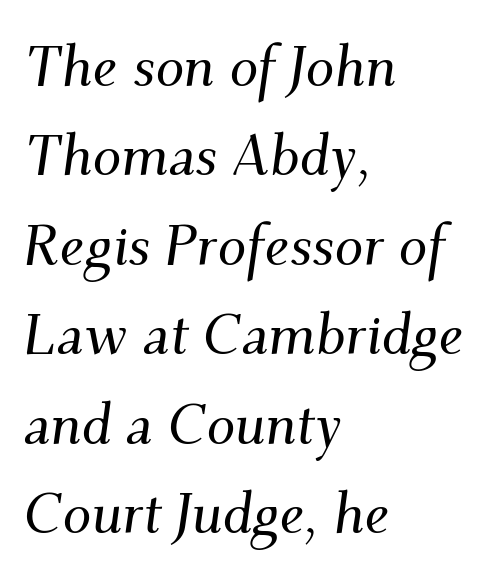
The image shows 57 px serif type, italic (leaning right); set left-aligned, normal line spacing (1.57x), normal letter spacing, not underlined; medium stroke contrast and a small x-height.
